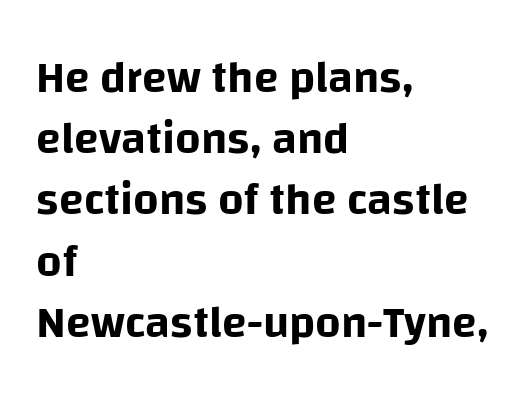
Honestly, the row spacing looks completely unremarkable. This sample uses an upright cut, with every glyph sitting square on the baseline. Is this a sans? Yes — the strokes have no serifs. Casual observation: everything's shoved over to the left. Think of a printed novel: that variable character pitch is what you see here.
